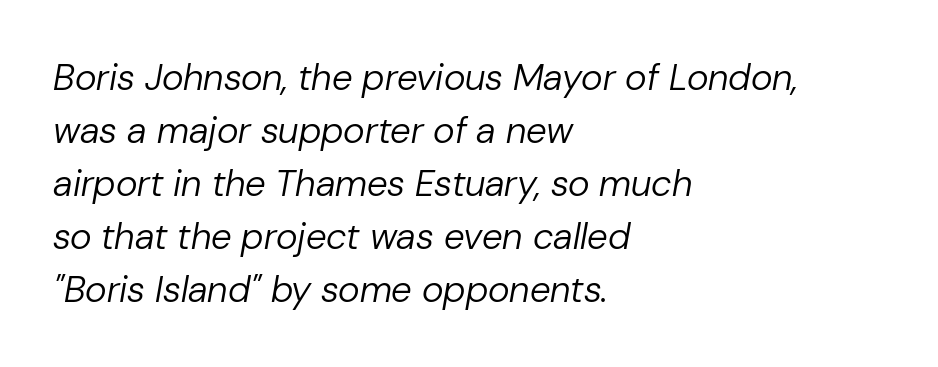
Plain, unruled lines of type. Rendered with sloped, italic letterforms. Note the varied advance widths — an 'i' is clearly narrower than an 'm'. This is not heavy type; no bold has been used.
